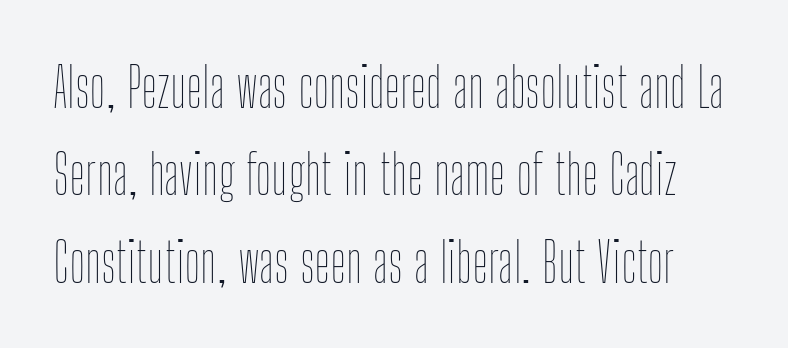
Q: Is the text bold? A: No.
Q: Is the text italic (slanted)? A: No, it is upright.
Q: Is the text underlined? A: No.
Q: Is the spacing between letters normal or unusually wide? A: Normal.
Q: Is the spacing between lines tight, normal or loose? A: Normal.
Q: Width (condensed, normal, or wide)? A: Condensed.
Q: Stroke contrast? A: Low.
Q: x-height? A: Medium.
Q: Monospaced? A: No.
